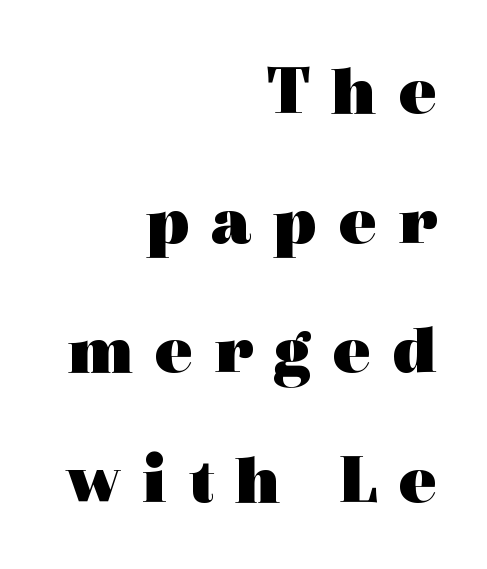
The image shows 72 px heavy, wide serif type, upright; set right-aligned, line spacing 1.8x, unusually wide letter spacing (+0.28 em), not underlined; a medium x-height.
